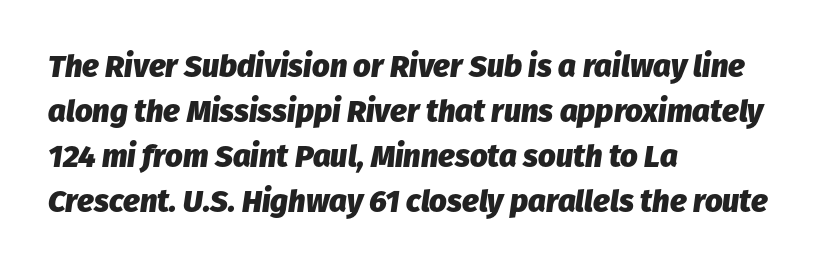
Q: Is the text bold? A: Yes.
Q: Is the text italic (slanted)? A: Yes, it leans right by about 8 degrees.
Q: Is the text underlined? A: No.
Q: How is the paragraph aligned? A: Left-aligned.
Q: Is the spacing between letters normal or unusually wide? A: Normal.
Q: Is the spacing between lines tight, normal or loose? A: Normal.
Q: Width (condensed, normal, or wide)? A: Normal.
Q: Stroke contrast? A: Low.
Q: x-height? A: Medium.
Q: Monospaced? A: No.
